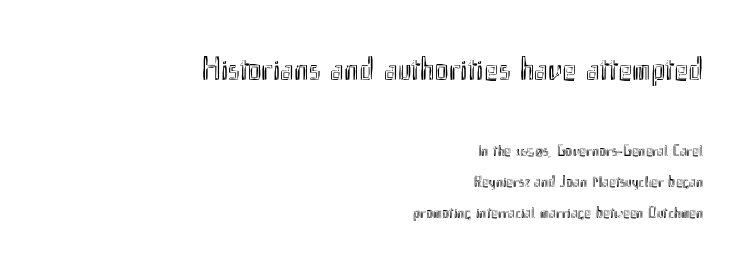
The image shows 33 px condensed type, upright; set right-aligned, loose line spacing (1.95x), normal letter spacing, not underlined; the first (top) block is 2.06x larger; a small x-height.
